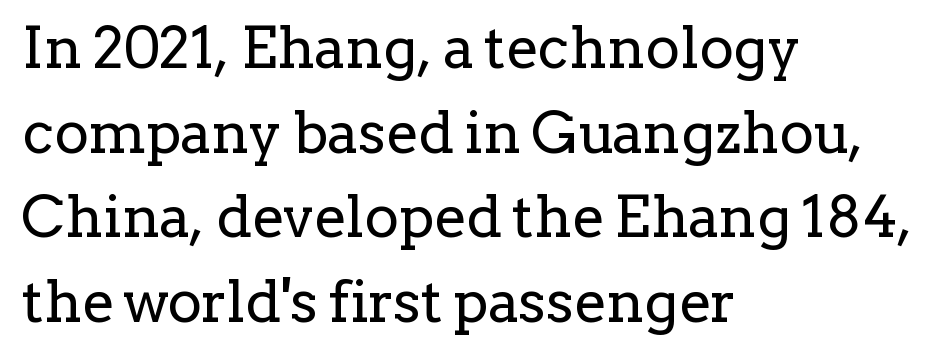
The image shows 58 px regular-weight serif type, upright; set left-aligned, normal line spacing (1.46x), normal letter spacing, not underlined; low stroke contrast and a medium x-height.
